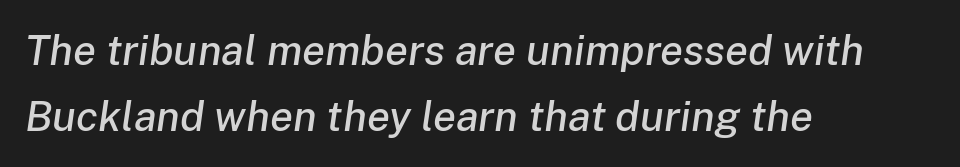
Vertically, the passage feels balanced, rows spaced as you'd expect. Check the space under the baseline: it is left empty. The compositor pushed each line to the left boundary. In terms of posture, this sample is oblique. There is no visible air inserted between adjacent glyphs.
